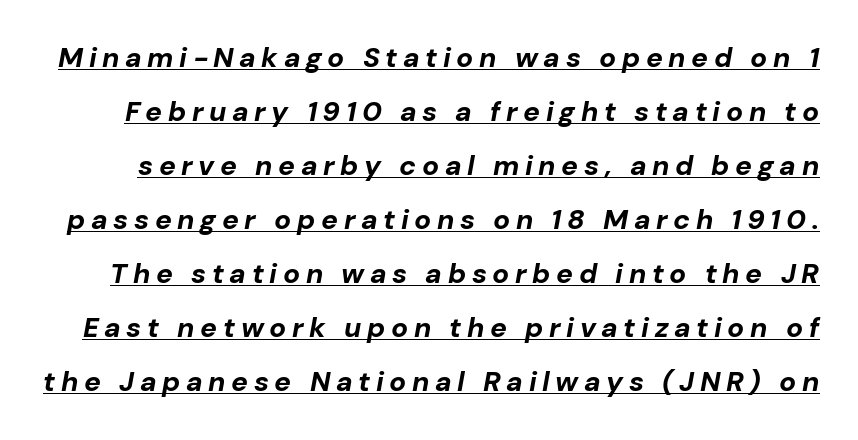
{"italic": "yes", "lean": "right", "slant_degrees": 10, "bold": "yes", "weight": "bold", "width": "normal", "stroke_contrast": "low", "x_height": "medium", "monospaced": "no", "underline": "yes", "line_spacing": "loose", "line_spacing_ratio": 1.93, "letter_spacing": "wide", "letter_spacing_em": 0.2, "glyph_px": 28}
